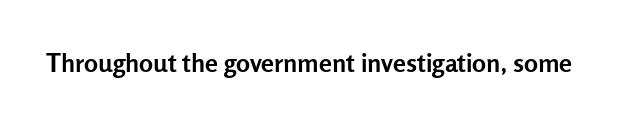
Q: Is the text bold? A: Yes.
Q: Is the text italic (slanted)? A: No, it is upright.
Q: Is the text underlined? A: No.
Q: Is the spacing between letters normal or unusually wide? A: Normal.
